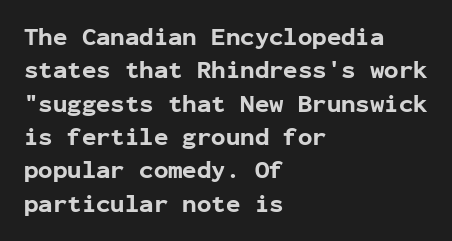
You can tell it's not italic because the verticals are truly vertical. Descender tails drop into unmarked territory. Baseline-to-baseline distance is the conventional proportion of letter height. Nobody touched the tracking dial on this one. Thick stems and heavy bowls — unmistakably bold. One-word summary of the alignment: left.
